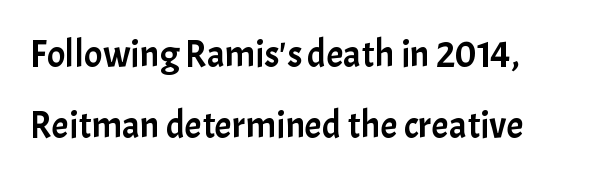
{"serif": "no", "italic": "no", "width": "normal", "stroke_contrast": "low", "x_height": "medium", "monospaced": "no", "underline": "no", "align": "left", "line_spacing_ratio": 1.88, "letter_spacing": "normal", "letter_spacing_em": 0.0, "glyph_px": 38}
